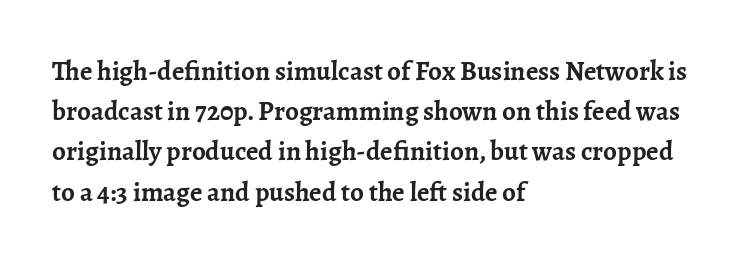
The rag falls on the right side of this text block. The axis of the letterforms is exactly vertical. Descender tails drop into unmarked territory. Inter-character spacing is left at the font's built-in metrics. Heavy, bold letterforms.
